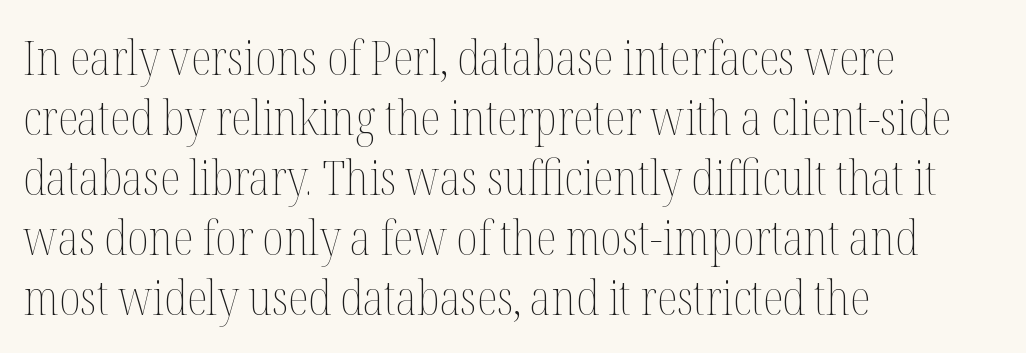
{"italic": "no", "bold": "no", "weight": "thin", "width": "condensed", "stroke_contrast": "medium", "x_height": "medium", "monospaced": "no", "underline": "no", "align": "left", "line_spacing": "normal", "line_spacing_ratio": 1.25, "letter_spacing": "normal", "letter_spacing_em": 0.0, "glyph_px": 48}
